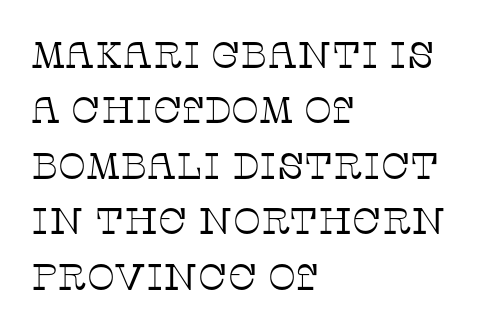
Q: Is the text bold? A: No.
Q: Is the text italic (slanted)? A: No, it is upright.
Q: Is the typeface a serif or a sans-serif typeface? A: Serif.
Q: Is the text underlined? A: No.
Q: How is the paragraph aligned? A: Left-aligned.
Q: Is the spacing between letters normal or unusually wide? A: Normal.
Q: Is the spacing between lines tight, normal or loose? A: Normal.
Q: Width (condensed, normal, or wide)? A: Normal.
Q: Stroke contrast? A: Low.
Q: x-height? A: Large.
Q: Monospaced? A: No.
